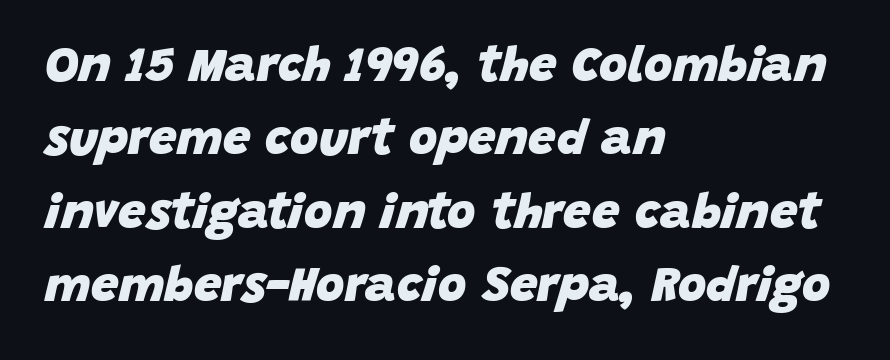
Q: Is the text bold? A: Yes.
Q: Is the text italic (slanted)? A: Yes, it leans right by about 15 degrees.
Q: Is the text underlined? A: No.
Q: How is the paragraph aligned? A: Left-aligned.
Q: Is the spacing between letters normal or unusually wide? A: Normal.
Q: Is the spacing between lines tight, normal or loose? A: Normal.
Q: Width (condensed, normal, or wide)? A: Normal.
Q: Stroke contrast? A: Low.
Q: x-height? A: Large.
Q: Monospaced? A: No.
